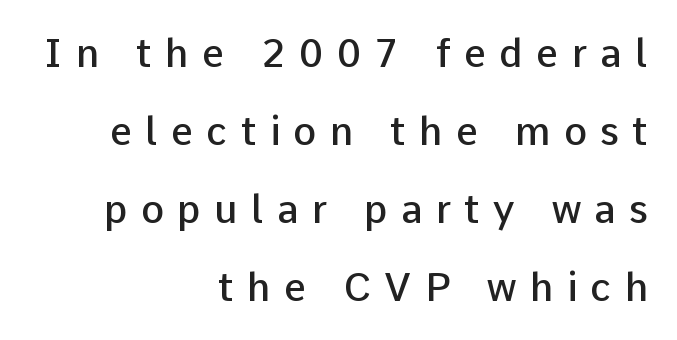
The typeface chosen for these lines omits serifs. A typesetter would call this proportional, since set widths differ per character. Characters follow at a spacing far wider than the type designer built in. Every stem runs plumb, perpendicular to the baseline. The text block is weighted toward the right margin, trailing off unevenly leftward.
